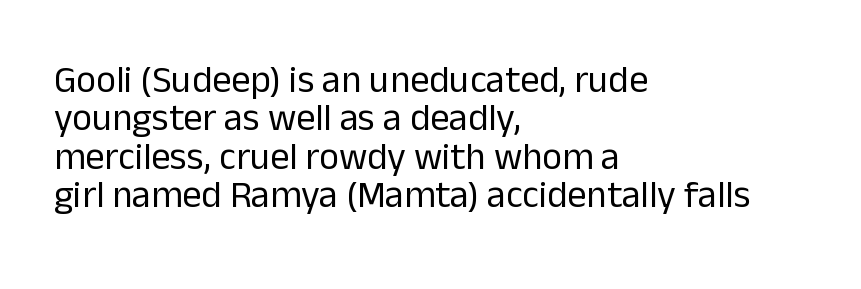
{"serif": "no", "italic": "no", "bold": "no", "weight": "regular", "width": "normal", "stroke_contrast": "low", "x_height": "medium", "monospaced": "no", "underline": "no", "align": "left", "line_spacing": "tight", "line_spacing_ratio": 1.01, "letter_spacing": "normal", "letter_spacing_em": 0.0, "glyph_px": 38}
